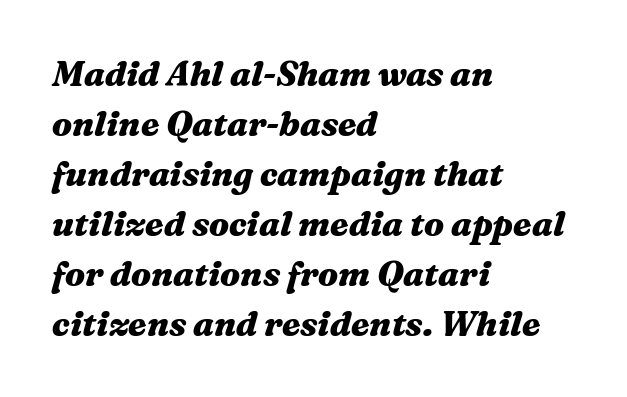
Q: Is the text bold? A: Yes.
Q: Is the text italic (slanted)? A: Yes, it leans right by about 16 degrees.
Q: Is the text underlined? A: No.
Q: How is the paragraph aligned? A: Left-aligned.
Q: Is the spacing between letters normal or unusually wide? A: Normal.
Q: Is the spacing between lines tight, normal or loose? A: Normal.
Q: Width (condensed, normal, or wide)? A: Wide.
Q: Stroke contrast? A: Medium.
Q: x-height? A: Medium.
Q: Monospaced? A: No.
